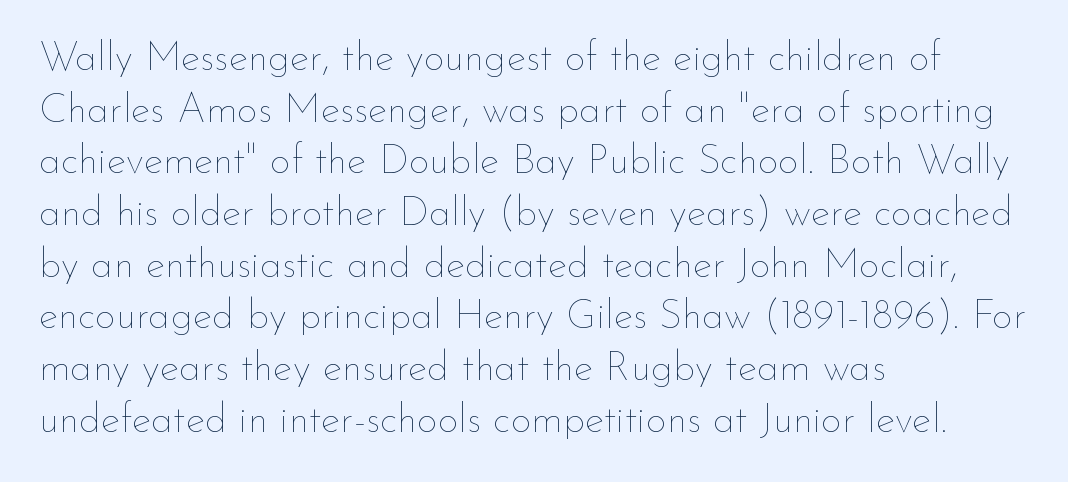
The image shows 41 px thin type, upright; set left-aligned, normal line spacing (1.26x), normal letter spacing, not underlined; low stroke contrast and a small x-height.
